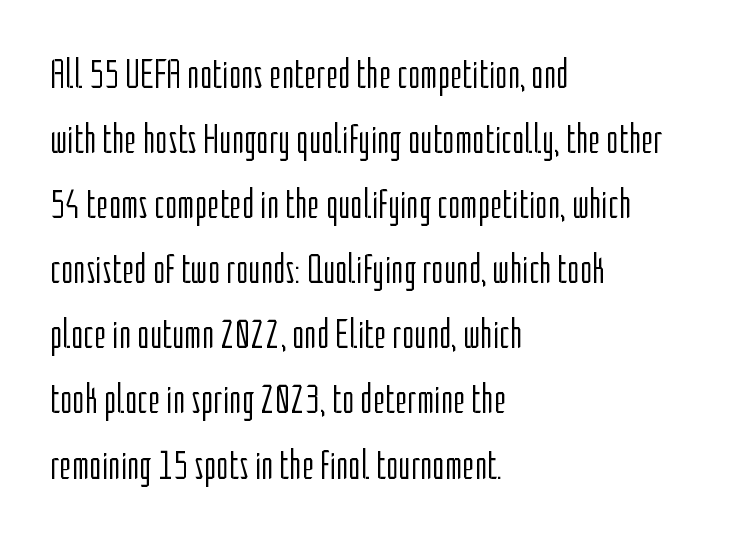
The image shows 42 px light, condensed sans-serif type, upright; set left-aligned, normal line spacing (1.55x), normal letter spacing, not underlined; low stroke contrast and a medium x-height.
